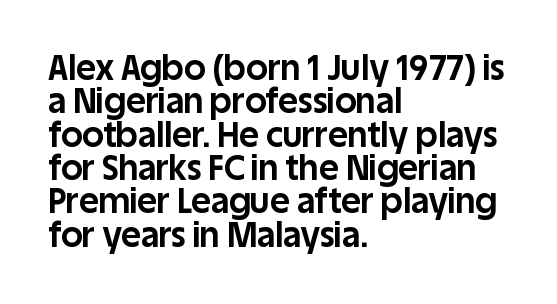
{"serif": "no", "italic": "no", "bold": "yes", "weight": "bold", "width": "normal", "stroke_contrast": "low", "x_height": "large", "monospaced": "no", "underline": "no", "align": "left", "line_spacing": "tight", "line_spacing_ratio": 0.98, "letter_spacing": "normal", "letter_spacing_em": 0.0, "glyph_px": 34}
